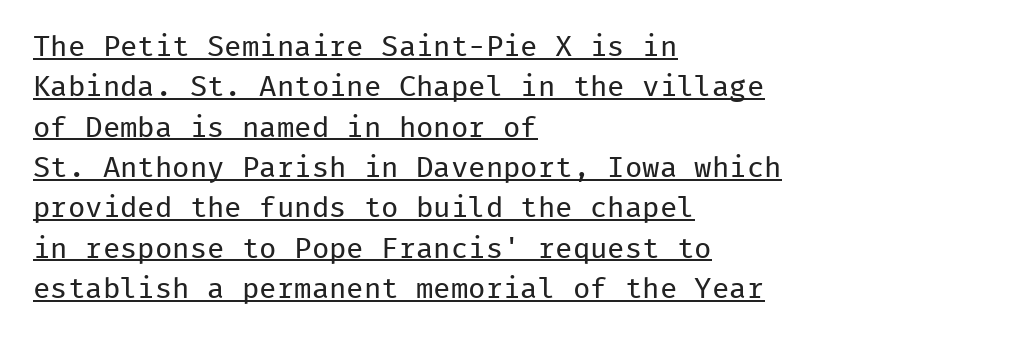
Underlining? Definitely there. The rag falls on the right side of this text block. A quiet, ordinary-to-light weight characterises the typeface. You could count columns in this text — the font is strictly monospaced.
